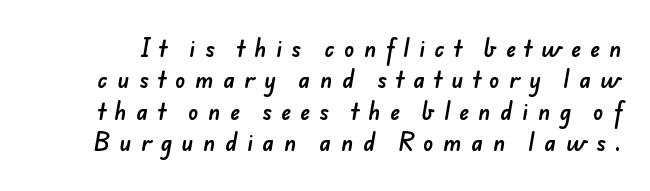
The image shows 21 px text type; set normal line spacing (1.5x), unusually wide letter spacing (+0.46 em), not underlined.
